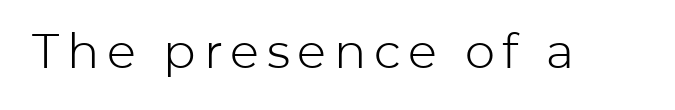
{"serif": "no", "italic": "no", "bold": "no", "weight": "light", "width": "normal", "stroke_contrast": "low", "x_height": "medium", "monospaced": "no", "underline": "no", "glyph_px": 48}
